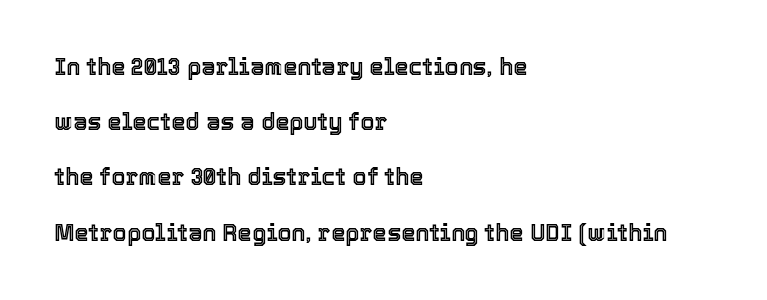
The line-height multiplier appears high, well above default. A student would call this left alignment; a typographer would say flush left, rag right. Letter spacing: default. A roman cut, with each character standing at attention.
